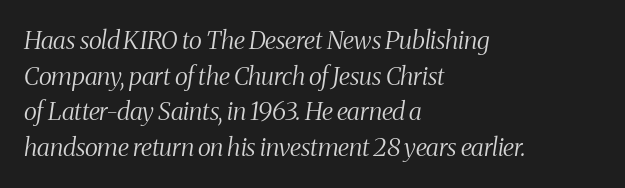
Q: Is the text bold? A: No.
Q: Is the text italic (slanted)? A: Yes, it leans right by about 8 degrees.
Q: Is the text underlined? A: No.
Q: How is the paragraph aligned? A: Left-aligned.
Q: Is the spacing between letters normal or unusually wide? A: Normal.
Q: Is the spacing between lines tight, normal or loose? A: Normal.
